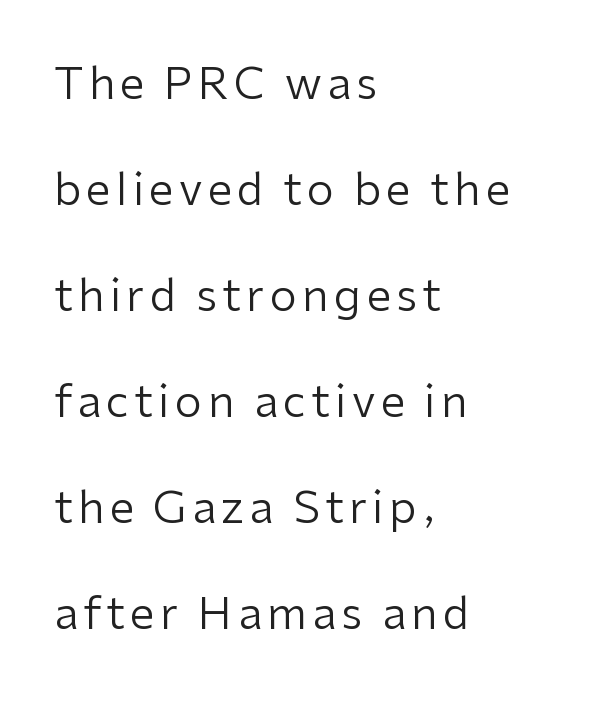
Q: Is the text bold? A: No.
Q: Is the text italic (slanted)? A: No, it is upright.
Q: Is the typeface a serif or a sans-serif typeface? A: Sans-serif.
Q: Is the text underlined? A: No.
Q: How is the paragraph aligned? A: Left-aligned.
Q: Is the spacing between lines tight, normal or loose? A: Loose.
Q: Width (condensed, normal, or wide)? A: Normal.
Q: Stroke contrast? A: Low.
Q: x-height? A: Medium.
Q: Monospaced? A: No.
